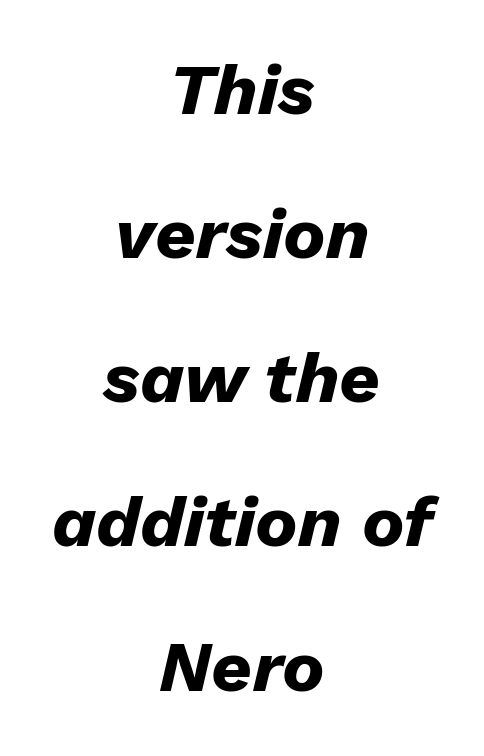
The image shows 71 px heavy type, italic (leaning right); set centered, loose line spacing (2.03x), normal letter spacing, not underlined; low stroke contrast and a medium x-height.
